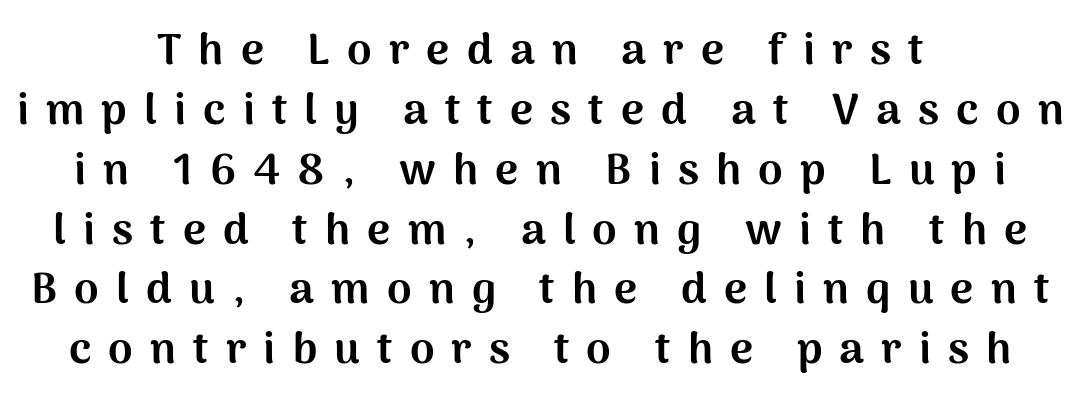
Q: Is the text bold? A: Yes.
Q: Is the text italic (slanted)? A: No, it is upright.
Q: Is the typeface a serif or a sans-serif typeface? A: Sans-serif.
Q: Is the text underlined? A: No.
Q: How is the paragraph aligned? A: Centered.
Q: Is the spacing between letters normal or unusually wide? A: Unusually wide.
Q: Is the spacing between lines tight, normal or loose? A: Normal.
Q: Width (condensed, normal, or wide)? A: Normal.
Q: Stroke contrast? A: Medium.
Q: x-height? A: Medium.
Q: Monospaced? A: No.
